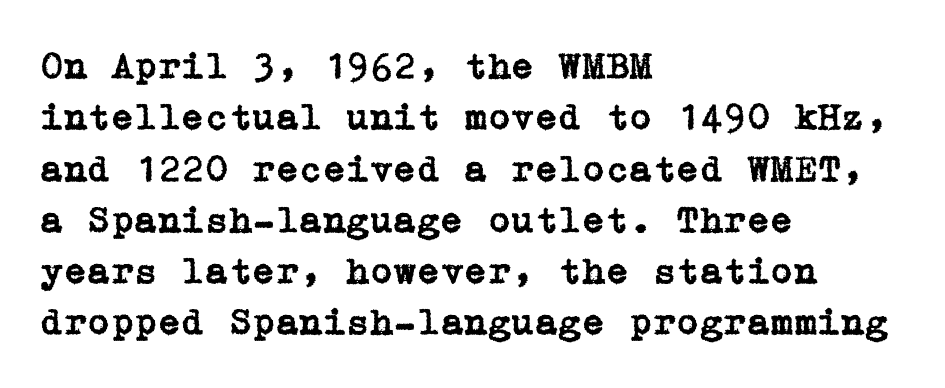
Words appear dense and cohesive because spacing is normal. Font category for this specimen: serif. The type sits square on the baseline with zero lean. This rendering features lettering with no underline.
